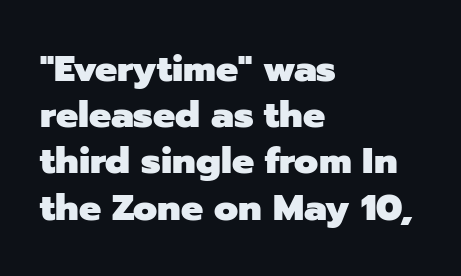
Q: Is the text bold? A: Yes.
Q: Is the text italic (slanted)? A: No, it is upright.
Q: Is the typeface a serif or a sans-serif typeface? A: Sans-serif.
Q: Is the text underlined? A: No.
Q: How is the paragraph aligned? A: Left-aligned.
Q: Is the spacing between letters normal or unusually wide? A: Normal.
Q: Is the spacing between lines tight, normal or loose? A: Normal.
Q: Width (condensed, normal, or wide)? A: Normal.
Q: Stroke contrast? A: Low.
Q: x-height? A: Medium.
Q: Monospaced? A: No.
